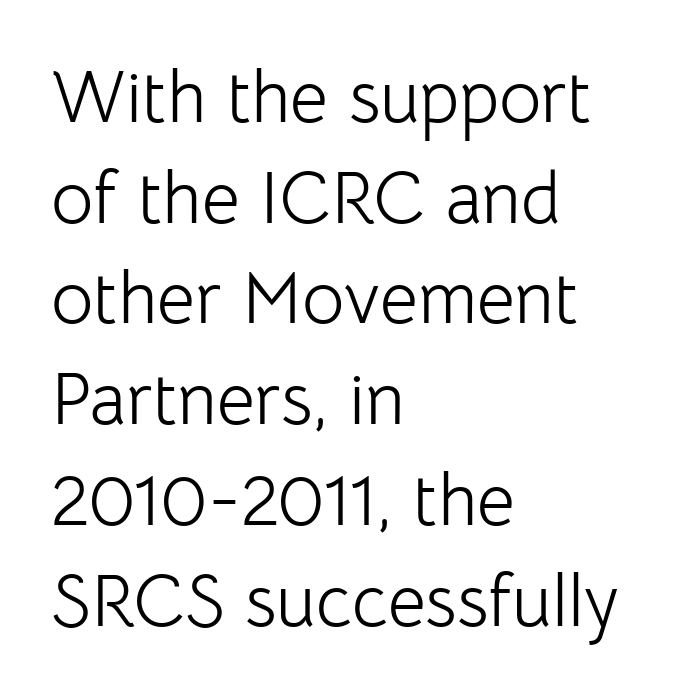
Q: Is the text bold? A: No.
Q: Is the text italic (slanted)? A: No, it is upright.
Q: Is the typeface a serif or a sans-serif typeface? A: Sans-serif.
Q: Is the text underlined? A: No.
Q: How is the paragraph aligned? A: Left-aligned.
Q: Is the spacing between letters normal or unusually wide? A: Normal.
Q: Is the spacing between lines tight, normal or loose? A: Normal.
Q: Width (condensed, normal, or wide)? A: Normal.
Q: Stroke contrast? A: Low.
Q: x-height? A: Medium.
Q: Monospaced? A: No.
